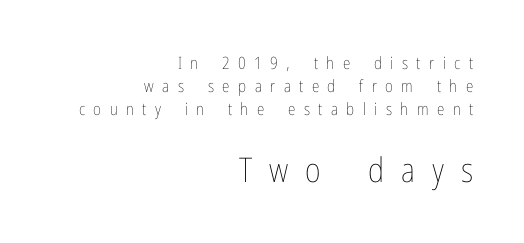
Q: Is the text bold? A: No.
Q: Is the text italic (slanted)? A: No, it is upright.
Q: Is the text underlined? A: No.
Q: How is the paragraph aligned? A: Right-aligned.
Q: Is the spacing between letters normal or unusually wide? A: Unusually wide.
Q: Is the spacing between lines tight, normal or loose? A: Normal.
Q: Which block of text is set in a larger size, the first (top) or the second (bottom)? A: The second (bottom) one.
Q: Width (condensed, normal, or wide)? A: Condensed.
Q: Stroke contrast? A: Low.
Q: x-height? A: Medium.
Q: Monospaced? A: No.
